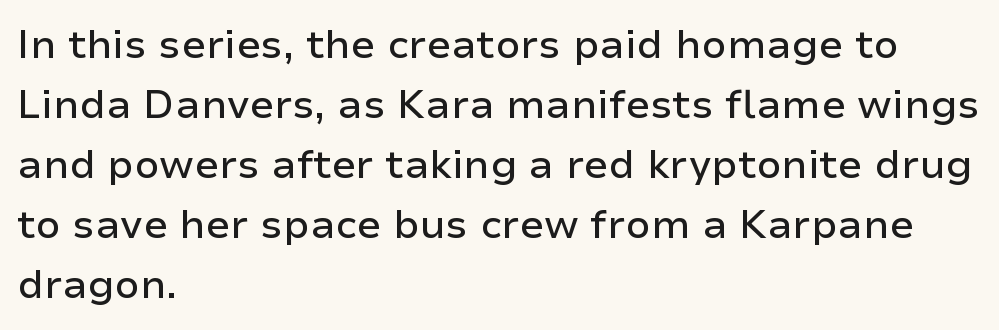
Interline gaps are of average width in this sample. Italic? Not at all — the glyphs are vertical. Each row of text sits above clean, open space. Tracking here is standard; glyphs follow each other at the usual distance. This sample uses a sans-serif face. Looks like regular typesetting: each glyph gets only the width it needs.
